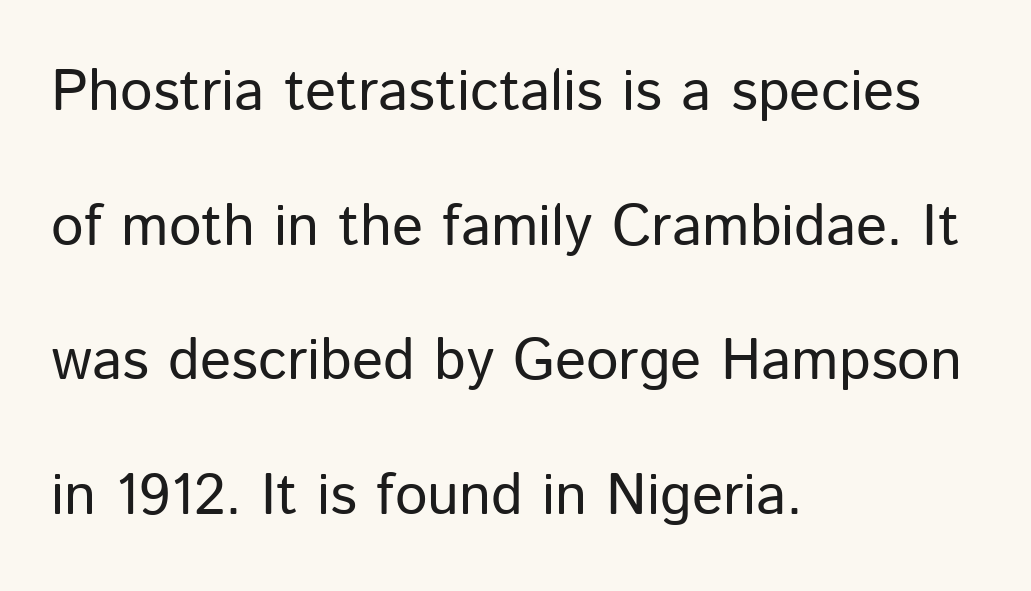
Q: Is the text bold? A: No.
Q: Is the text italic (slanted)? A: No, it is upright.
Q: Is the typeface a serif or a sans-serif typeface? A: Sans-serif.
Q: Is the text underlined? A: No.
Q: How is the paragraph aligned? A: Left-aligned.
Q: Is the spacing between letters normal or unusually wide? A: Normal.
Q: Is the spacing between lines tight, normal or loose? A: Loose.
Q: Width (condensed, normal, or wide)? A: Normal.
Q: Stroke contrast? A: Low.
Q: x-height? A: Medium.
Q: Monospaced? A: No.
